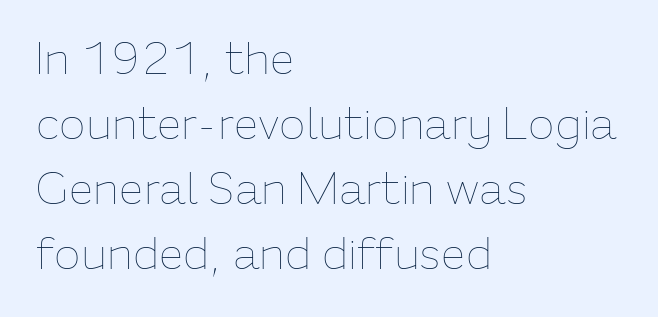
The characters are drawn with everyday or finer stroke widths. Tall strokes in this sample are plumb rather than angled. Rule under the text: the space is simply empty. The gaps between neighbouring characters are ordinary and unremarkable. Leftover space on each line is placed entirely after the last word. Compared with typical paragraphs, the rows here are spaced about the same.
